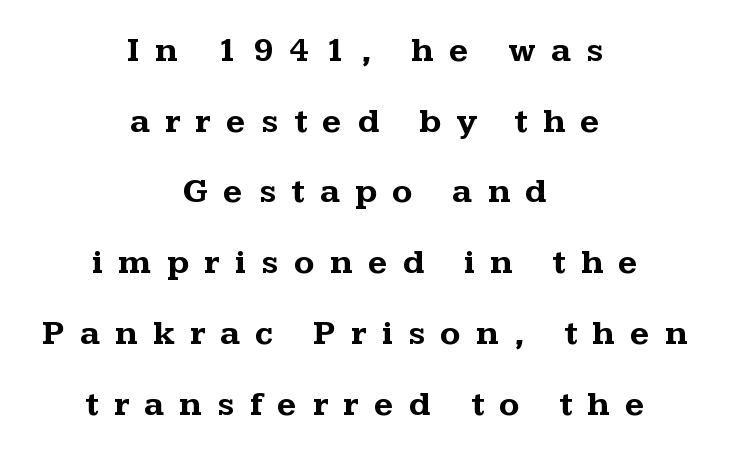
{"serif": "yes", "italic": "no", "bold": "yes", "weight": "bold", "width": "wide", "stroke_contrast": "medium", "x_height": "medium", "monospaced": "no", "underline": "no", "align": "center", "line_spacing": "loose", "line_spacing_ratio": 2.08, "letter_spacing": "wide", "letter_spacing_em": 0.45, "glyph_px": 34}
